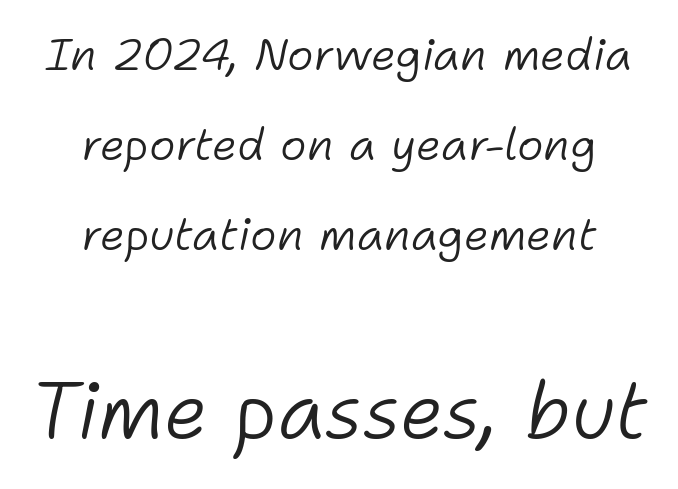
Q: Is the text bold? A: No.
Q: Is the text italic (slanted)? A: Yes, it leans right by about 11 degrees.
Q: Is the text underlined? A: No.
Q: How is the paragraph aligned? A: Centered.
Q: Is the spacing between letters normal or unusually wide? A: Normal.
Q: Is the spacing between lines tight, normal or loose? A: Loose.
Q: Which block of text is set in a larger size, the first (top) or the second (bottom)? A: The second (bottom) one.
Q: Width (condensed, normal, or wide)? A: Normal.
Q: Stroke contrast? A: Low.
Q: x-height? A: Medium.
Q: Monospaced? A: No.
